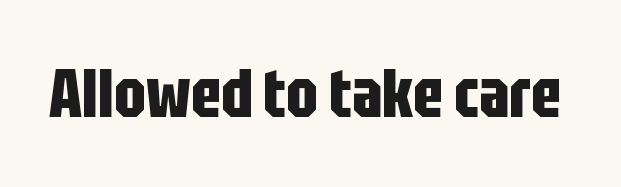
Q: Is the text bold? A: Yes.
Q: Is the text italic (slanted)? A: No, it is upright.
Q: Is the typeface a serif or a sans-serif typeface? A: Sans-serif.
Q: Is the text underlined? A: No.
Q: Is the spacing between letters normal or unusually wide? A: Normal.
Q: Width (condensed, normal, or wide)? A: Condensed.
Q: Stroke contrast? A: Low.
Q: x-height? A: Large.
Q: Monospaced? A: No.
